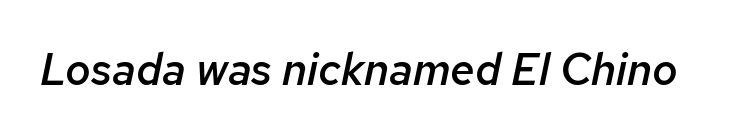
{"italic": "yes", "lean": "right", "slant_degrees": 12, "bold": "semi", "weight": "semibold", "width": "normal", "stroke_contrast": "low", "x_height": "medium", "monospaced": "no", "underline": "no", "letter_spacing": "normal", "letter_spacing_em": 0.0, "glyph_px": 44}
